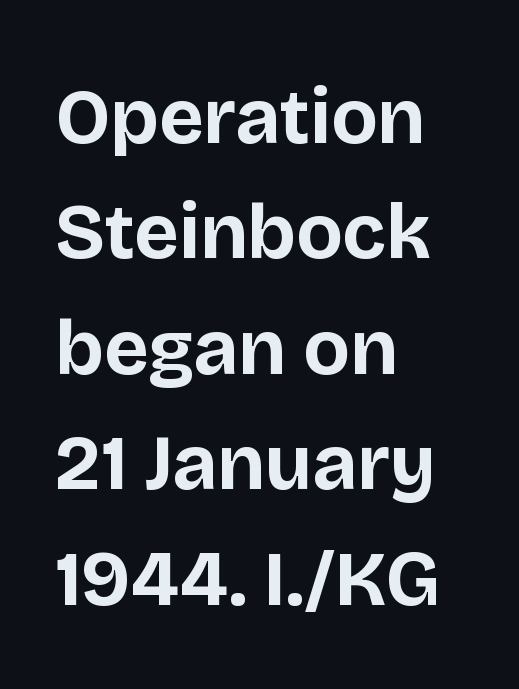
Q: Is the text bold? A: Yes.
Q: Is the text italic (slanted)? A: No, it is upright.
Q: Is the typeface a serif or a sans-serif typeface? A: Sans-serif.
Q: Is the text underlined? A: No.
Q: How is the paragraph aligned? A: Left-aligned.
Q: Is the spacing between letters normal or unusually wide? A: Normal.
Q: Is the spacing between lines tight, normal or loose? A: Normal.
Q: Width (condensed, normal, or wide)? A: Normal.
Q: Stroke contrast? A: Low.
Q: x-height? A: Large.
Q: Monospaced? A: No.
